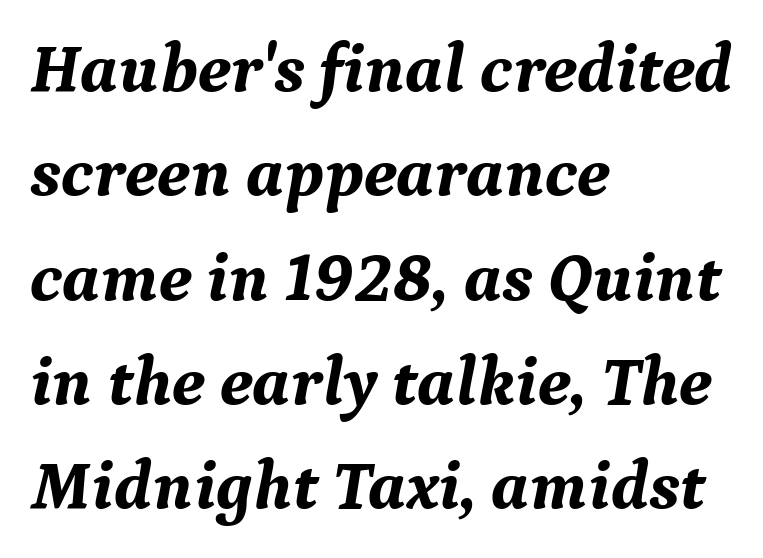
The image shows 70 px bold serif type, italic (leaning right); set left-aligned, normal line spacing (1.49x), normal letter spacing, not underlined; medium stroke contrast and a medium x-height.
